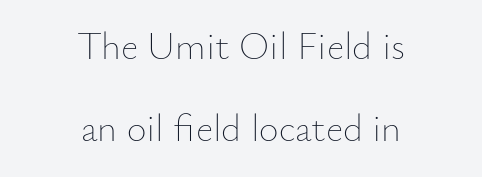
The image shows 38 px thin type, upright; set centered, loose line spacing (2.16x), normal letter spacing, not underlined; low stroke contrast and a small x-height.
